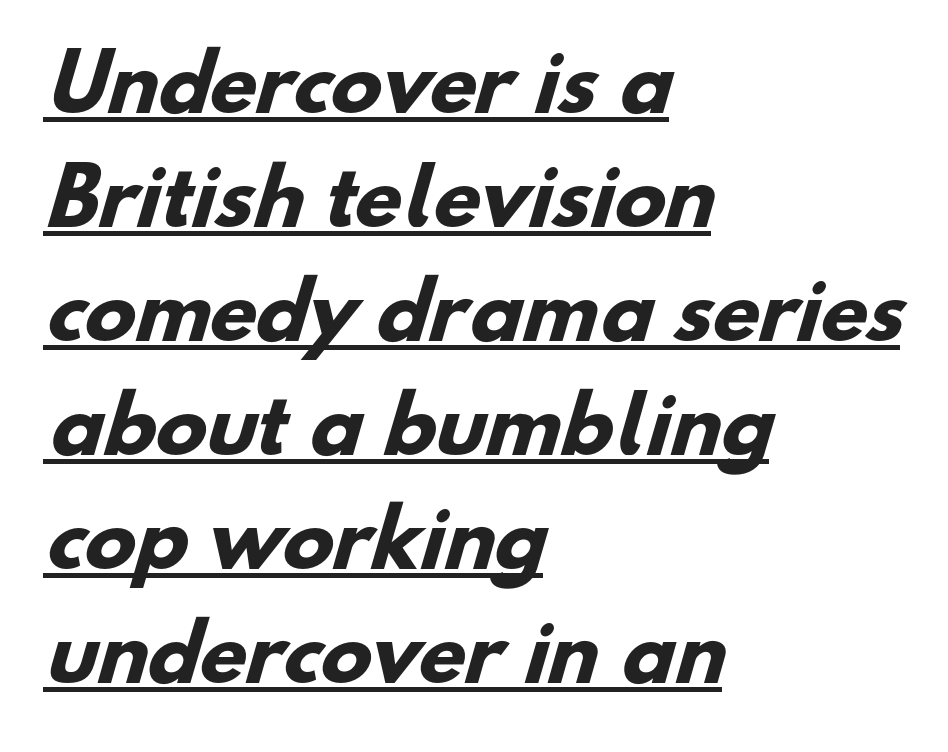
The image shows 76 px heavy sans-serif type; set left-aligned, normal line spacing (1.5x), normal letter spacing, underlined; low stroke contrast and a small x-height.
